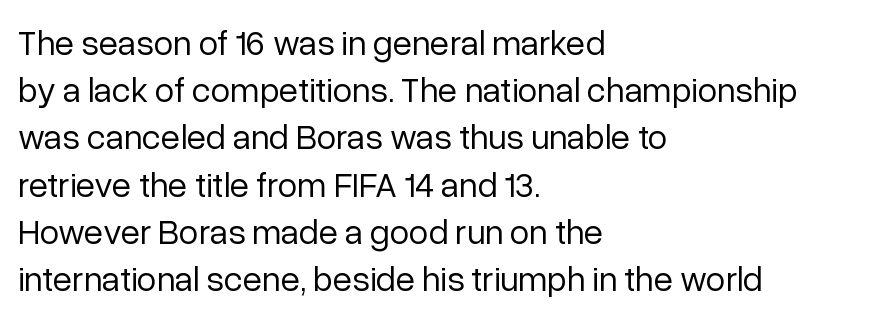
{"serif": "no", "italic": "no", "bold": "no", "weight": "regular", "width": "normal", "stroke_contrast": "low", "x_height": "medium", "monospaced": "no", "underline": "no", "align": "left", "line_spacing": "normal", "line_spacing_ratio": 1.35, "letter_spacing": "normal", "letter_spacing_em": 0.0, "glyph_px": 35}
